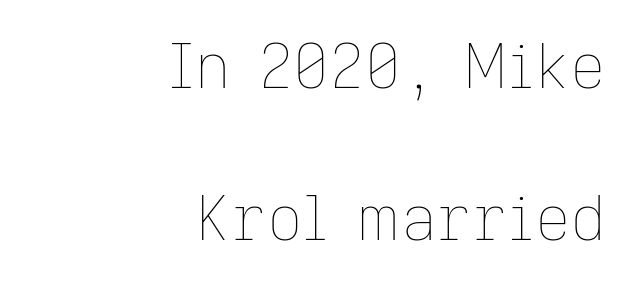
The image shows 62 px thin type, upright; set right-aligned, loose line spacing (2.45x), normal letter spacing, not underlined; low stroke contrast and a medium x-height.
